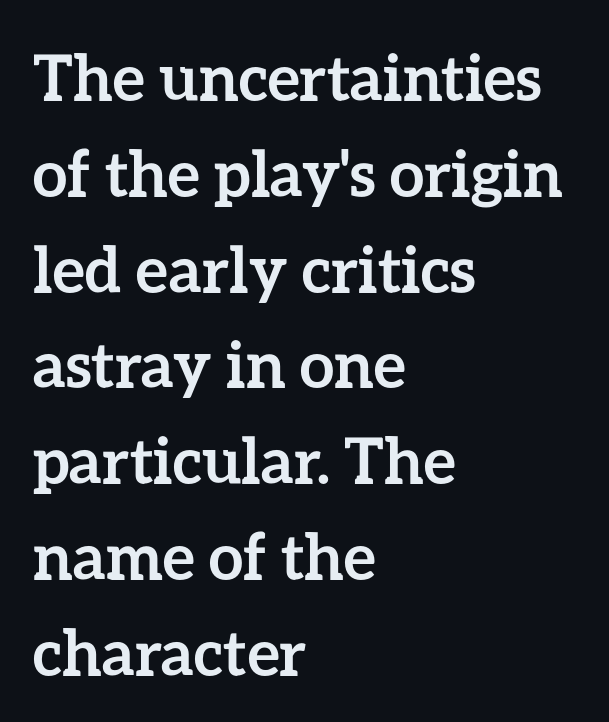
{"italic": "no", "bold": "yes", "weight": "semibold", "width": "normal", "stroke_contrast": "low", "x_height": "medium", "monospaced": "no", "underline": "no", "align": "left", "line_spacing": "normal", "line_spacing_ratio": 1.52, "letter_spacing": "normal", "letter_spacing_em": 0.0, "glyph_px": 63}
